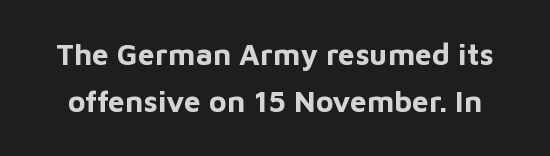
Q: Is the text bold? A: Yes.
Q: Is the text italic (slanted)? A: No, it is upright.
Q: Is the typeface a serif or a sans-serif typeface? A: Sans-serif.
Q: Is the text underlined? A: No.
Q: Is the spacing between letters normal or unusually wide? A: Normal.
Q: Is the spacing between lines tight, normal or loose? A: Normal.
Q: Width (condensed, normal, or wide)? A: Normal.
Q: Stroke contrast? A: Low.
Q: x-height? A: Medium.
Q: Monospaced? A: No.
